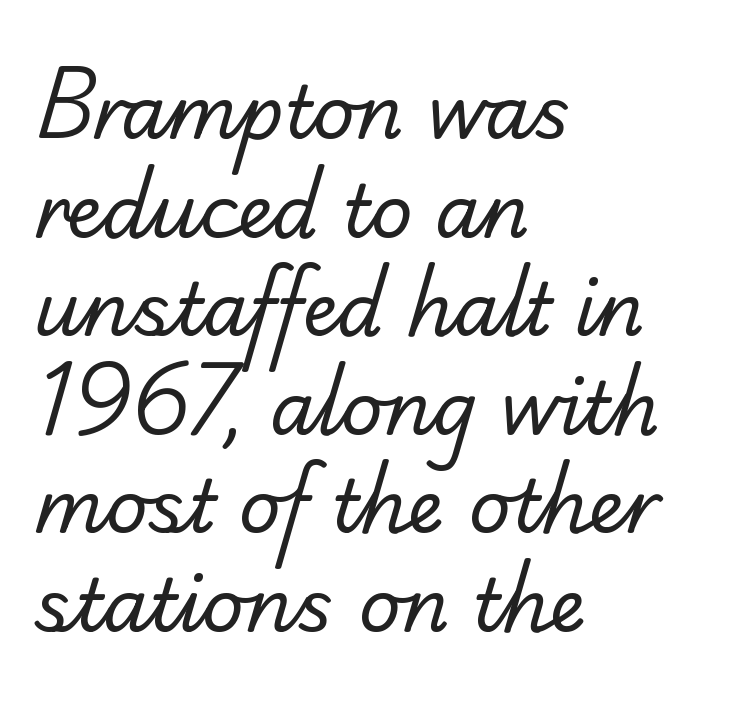
The image shows 73 px regular-weight serif type; set left-aligned, normal line spacing (1.35x), normal letter spacing, not underlined; low stroke contrast and a small x-height.
